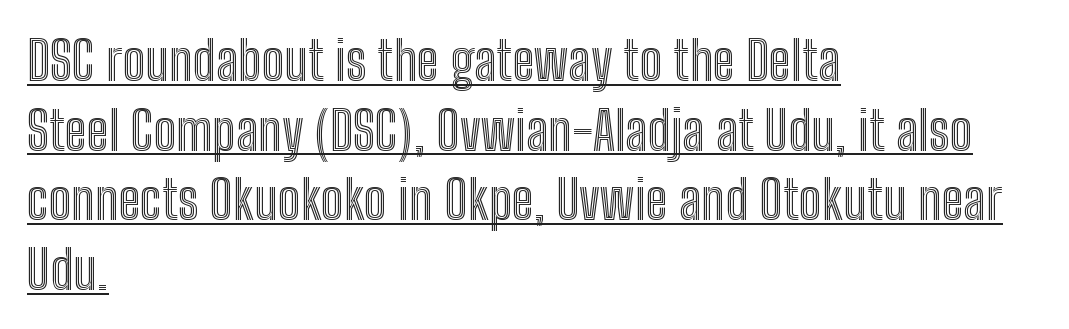
The image shows 54 px condensed type, upright; set left-aligned, normal line spacing (1.29x), normal letter spacing, underlined; a medium x-height.
